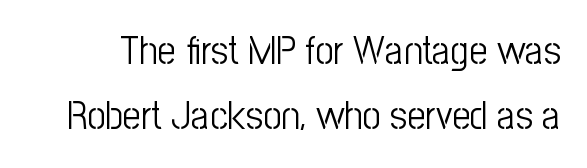
Q: Is the text bold? A: No.
Q: Is the text italic (slanted)? A: No, it is upright.
Q: Is the typeface a serif or a sans-serif typeface? A: Sans-serif.
Q: Is the text underlined? A: No.
Q: Is the spacing between letters normal or unusually wide? A: Normal.
Q: Is the spacing between lines tight, normal or loose? A: Normal.
Q: Width (condensed, normal, or wide)? A: Condensed.
Q: Stroke contrast? A: Low.
Q: x-height? A: Medium.
Q: Monospaced? A: No.
